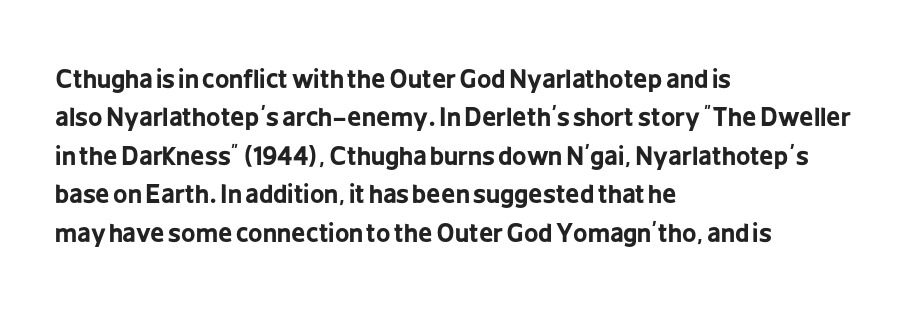
The image shows 25 px bold type, upright; set left-aligned, normal line spacing (1.54x), normal letter spacing, not underlined.
